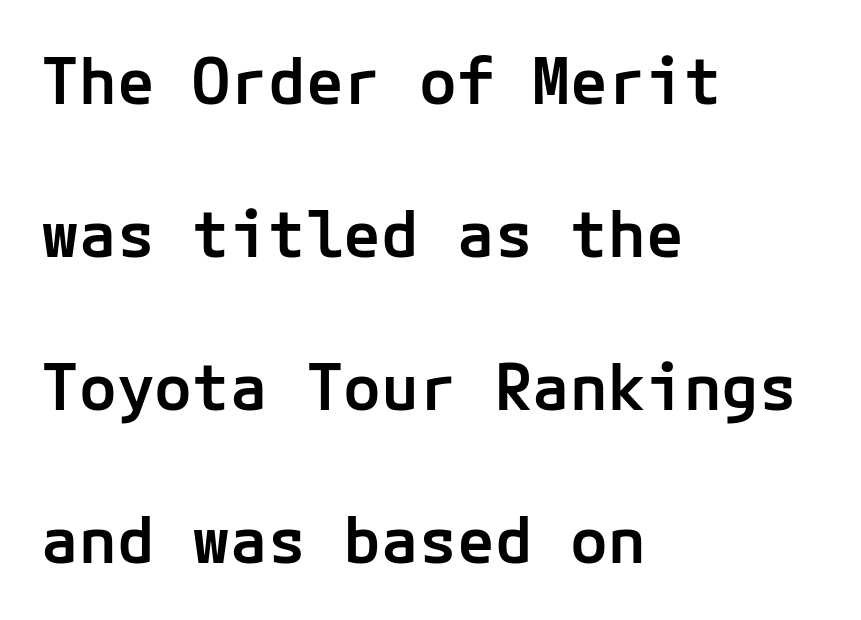
The image shows 63 px semibold sans-serif type, upright; set left-aligned, loose line spacing (2.43x), normal letter spacing, not underlined; low stroke contrast and a medium x-height.
